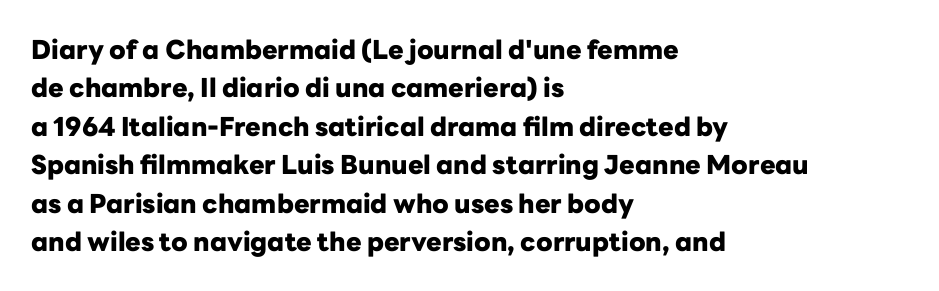
The image shows 26 px bold type, upright; set left-aligned, normal line spacing (1.48x), normal letter spacing, not underlined.
